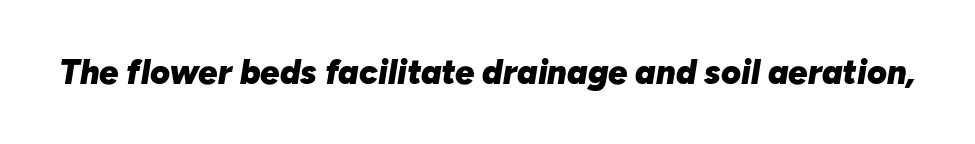
Q: Is the text bold? A: Yes.
Q: Is the text italic (slanted)? A: Yes, it leans right by about 10 degrees.
Q: Is the text underlined? A: No.
Q: Is the spacing between letters normal or unusually wide? A: Normal.
Q: Width (condensed, normal, or wide)? A: Normal.
Q: Stroke contrast? A: Low.
Q: x-height? A: Medium.
Q: Monospaced? A: No.
